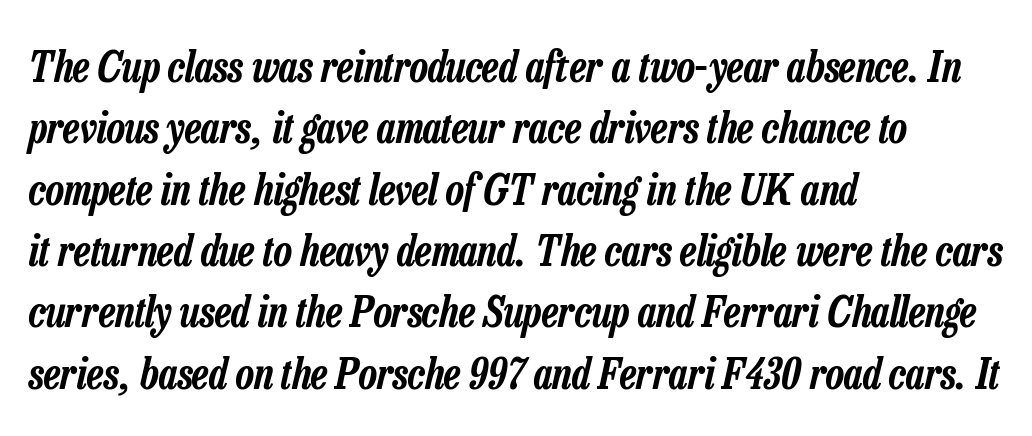
{"italic": "yes", "lean": "right", "slant_degrees": 13, "width": "condensed", "stroke_contrast": "low", "x_height": "medium", "monospaced": "no", "underline": "no", "align": "left", "line_spacing": "normal", "line_spacing_ratio": 1.46, "letter_spacing": "normal", "letter_spacing_em": 0.0, "glyph_px": 42}
